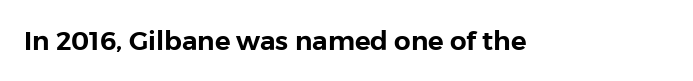
Is there any slant? The stems are plumb. Descenders are the only things crossing below the line. The line texture is even and compact thanks to regular tracking.
